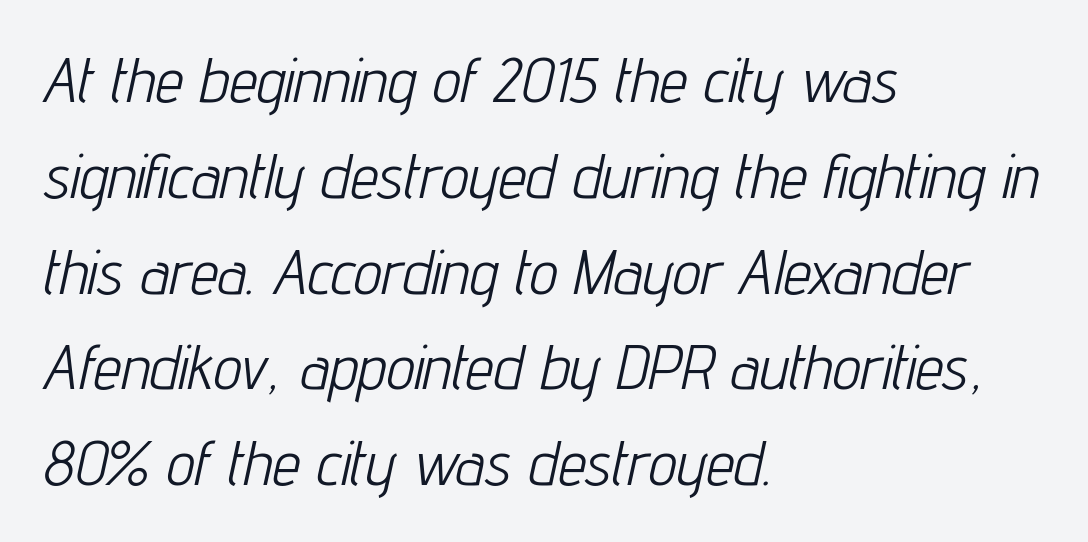
The passage shown is not underscored anywhere. Think standard paragraph weight, or any step lighter than that. The setting favours the left margin, as ordinary paragraphs usually do. This is oblique type, the kind used for emphasis or titles.
